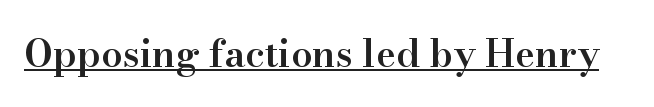
The typesetter has applied underlining to the passage shown. The letterforms sit shoulder to shoulder at normal distance. Stroke thickness is moderately raised; the sample reads as semibold. Check where the strokes stop: tiny serifs finish them off. Proportional: the letters do not fall into vertical columns. This is the regular roman posture of the typeface.
